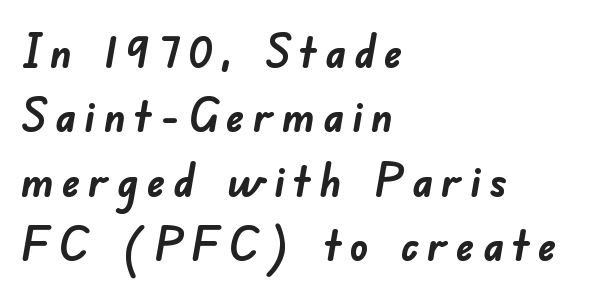
You can tell from the bare stems that sans-serif type was used. This sample has the flowing, uneven cadence of proportional lettering. The strip under each line holds only bare page. Heavy, bold letterforms.
